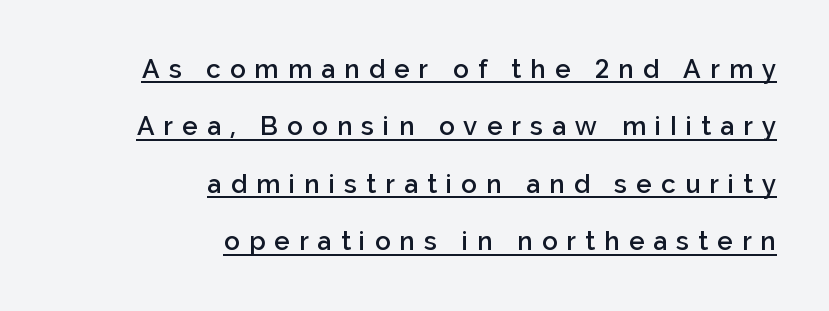
The letters stand upright; this is a roman face. Moderately thickened strokes mark this as semibold type. The gaps between neighbouring characters are conspicuously large. Horizontally, the lines are justified to the trailing edge only. Descenders here cross a horizontal rule under the line.
